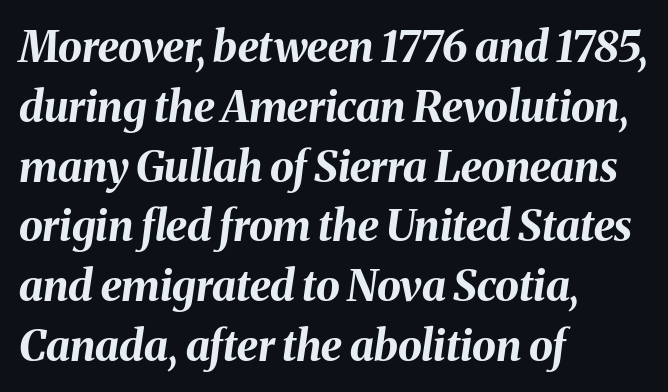
{"italic": "yes", "lean": "right", "slant_degrees": 8, "bold": "yes", "weight": "bold", "width": "normal", "stroke_contrast": "medium", "x_height": "medium", "monospaced": "no", "underline": "no", "align": "left", "line_spacing": "normal", "line_spacing_ratio": 1.39, "letter_spacing": "normal", "letter_spacing_em": 0.0, "glyph_px": 43}
